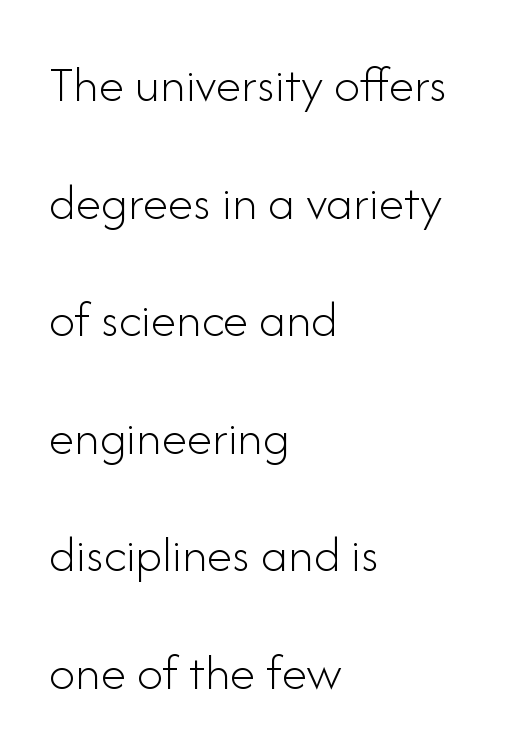
{"serif": "no", "italic": "no", "bold": "no", "weight": "light", "width": "normal", "stroke_contrast": "low", "x_height": "small", "monospaced": "no", "underline": "no", "align": "left", "line_spacing": "loose", "line_spacing_ratio": 2.26, "letter_spacing": "normal", "letter_spacing_em": 0.0, "glyph_px": 52}
